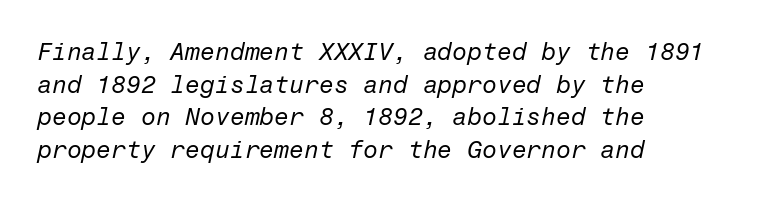
Q: Is the text bold? A: No.
Q: Is the text italic (slanted)? A: Yes, it leans right by about 12 degrees.
Q: Is the text underlined? A: No.
Q: How is the paragraph aligned? A: Left-aligned.
Q: Is the spacing between letters normal or unusually wide? A: Normal.
Q: Is the spacing between lines tight, normal or loose? A: Normal.
